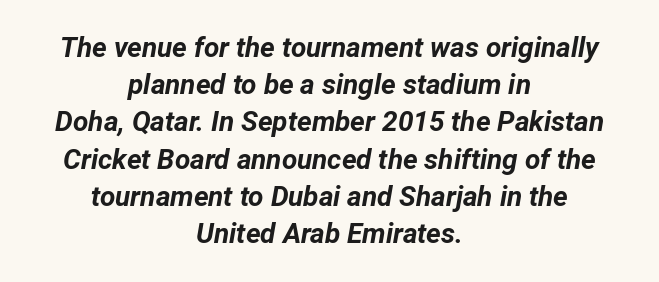
The image shows 28 px bold type, italic (leaning right); set centered, normal line spacing (1.33x), normal letter spacing, not underlined; low stroke contrast and a medium x-height.
